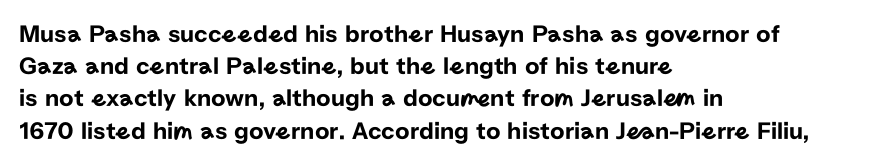
No italicization has been applied; the sample stays upright. This sample uses plain, unmodified letter spacing. Decoration check: the copy has no underline. The typesetter chose a ragged-right arrangement here. Interline gaps are of average width in this sample.
